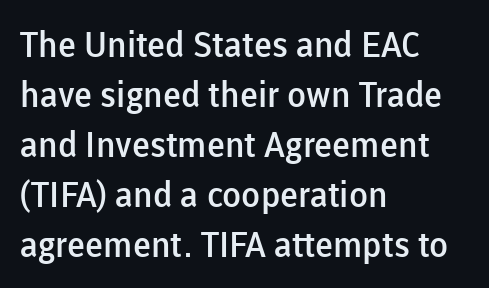
The image shows 35 px semibold sans-serif type, upright; set left-aligned, normal line spacing (1.43x), normal letter spacing, not underlined; low stroke contrast and a medium x-height.
